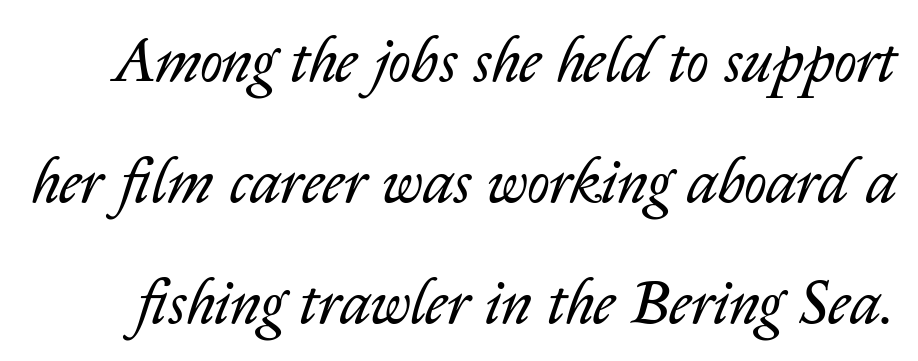
Q: Is the text bold? A: No.
Q: Is the text italic (slanted)? A: Yes, it leans right by about 14 degrees.
Q: Is the text underlined? A: No.
Q: Is the spacing between letters normal or unusually wide? A: Normal.
Q: Is the spacing between lines tight, normal or loose? A: Loose.
Q: Width (condensed, normal, or wide)? A: Normal.
Q: Stroke contrast? A: Low.
Q: x-height? A: Medium.
Q: Monospaced? A: No.
